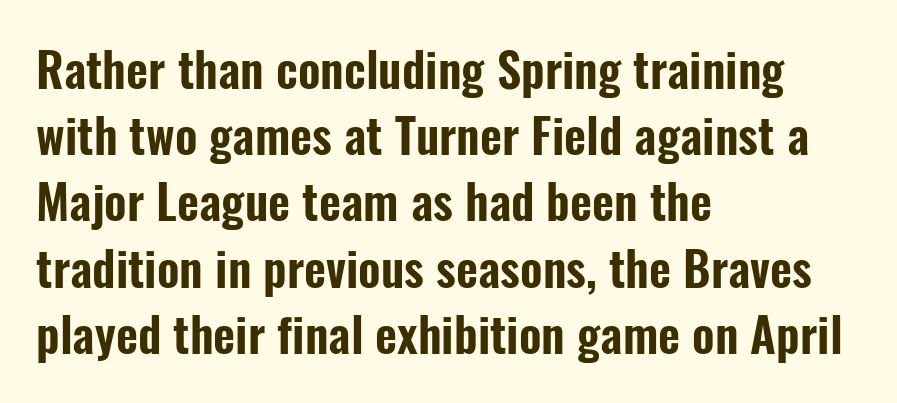
Look at the tracking — it's just the regular setting, nothing added. All the whitespace from short lines collects on the right. This sample has the flowing, uneven cadence of proportional lettering. Rendered with straight, roman letterforms. The string is rendered with underlining switched off. The face used here is a sans, in the tradition of grotesques and geometrics.
